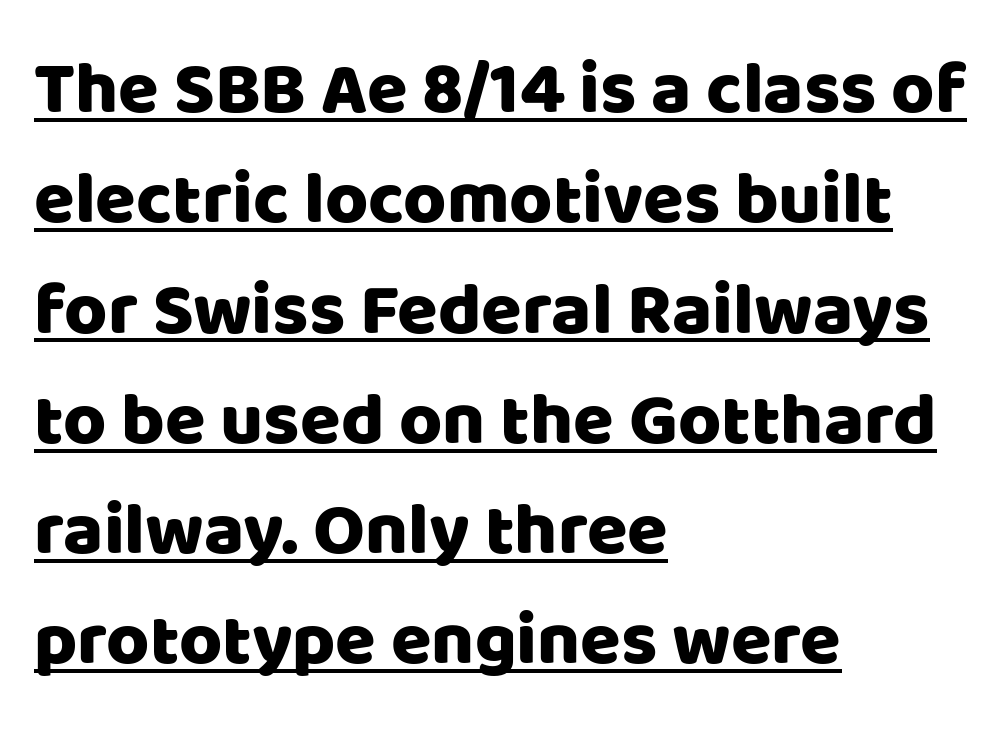
Q: Is the text italic (slanted)? A: No, it is upright.
Q: Is the typeface a serif or a sans-serif typeface? A: Sans-serif.
Q: Is the text underlined? A: Yes.
Q: How is the paragraph aligned? A: Left-aligned.
Q: Is the spacing between letters normal or unusually wide? A: Normal.
Q: Is the spacing between lines tight, normal or loose? A: Normal.
Q: Width (condensed, normal, or wide)? A: Normal.
Q: Stroke contrast? A: Low.
Q: x-height? A: Large.
Q: Monospaced? A: No.
